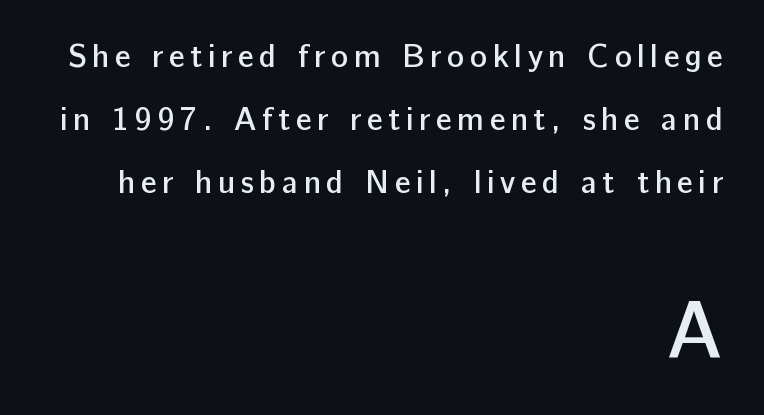
{"serif": "no", "italic": "no", "bold": "semi", "weight": "semibold", "width": "normal", "stroke_contrast": "low", "x_height": "medium", "monospaced": "no", "underline": "no", "align": "right", "line_spacing": "loose", "line_spacing_ratio": 1.97, "larger_block": "second", "size_ratio": 2.47, "glyph_px": 79}
